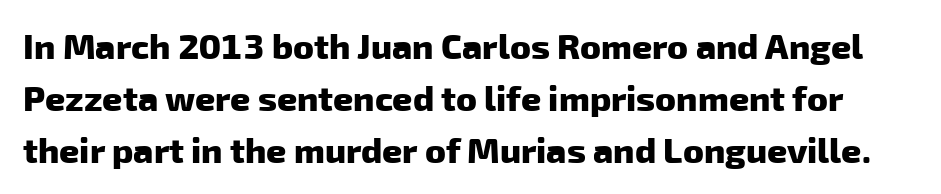
{"serif": "no", "bold": "yes", "weight": "heavy", "width": "normal", "stroke_contrast": "low", "x_height": "medium", "monospaced": "no", "underline": "no", "line_spacing": "normal", "line_spacing_ratio": 1.49, "letter_spacing": "normal", "letter_spacing_em": 0.0, "glyph_px": 35}
